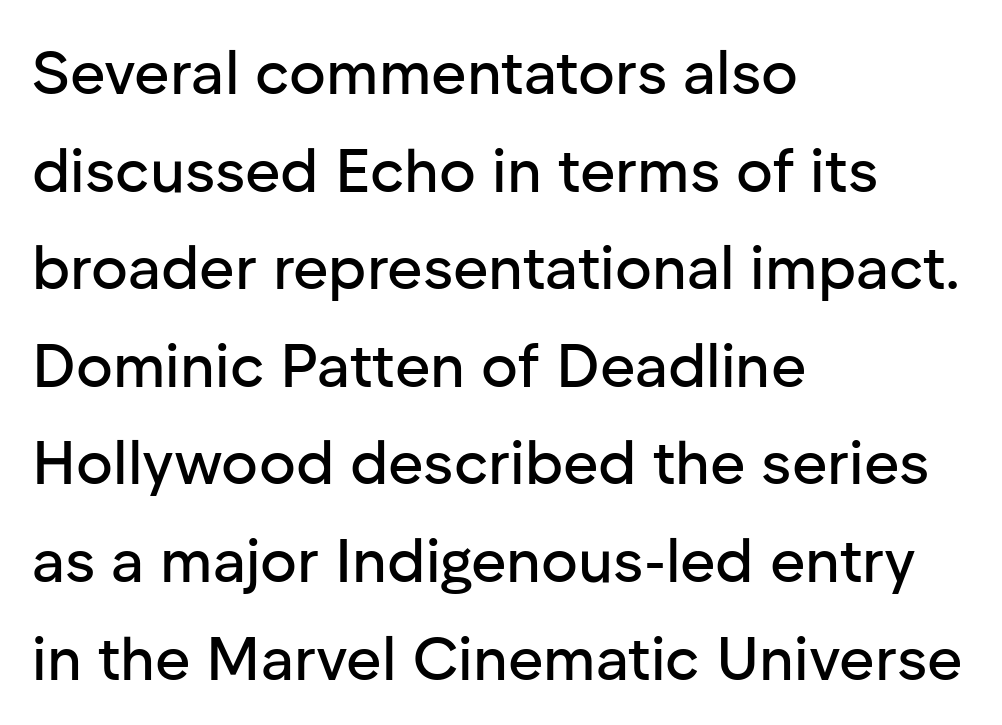
{"serif": "no", "italic": "no", "width": "normal", "stroke_contrast": "low", "x_height": "medium", "monospaced": "no", "underline": "no", "align": "left", "line_spacing": "normal", "line_spacing_ratio": 1.6, "letter_spacing": "normal", "letter_spacing_em": 0.0, "glyph_px": 61}
